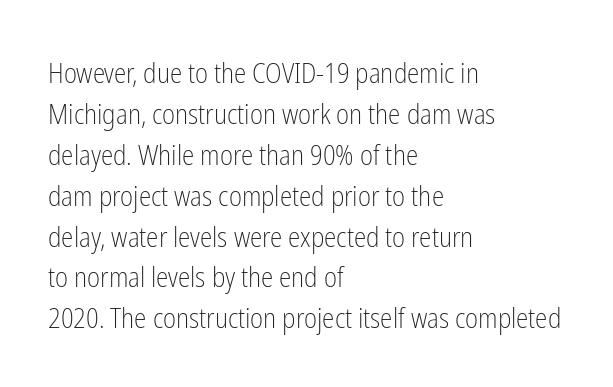
Q: Is the text bold? A: No.
Q: Is the text italic (slanted)? A: No, it is upright.
Q: Is the typeface a serif or a sans-serif typeface? A: Sans-serif.
Q: Is the text underlined? A: No.
Q: How is the paragraph aligned? A: Left-aligned.
Q: Is the spacing between letters normal or unusually wide? A: Normal.
Q: Is the spacing between lines tight, normal or loose? A: Normal.
Q: Width (condensed, normal, or wide)? A: Condensed.
Q: Stroke contrast? A: Low.
Q: x-height? A: Medium.
Q: Monospaced? A: No.
